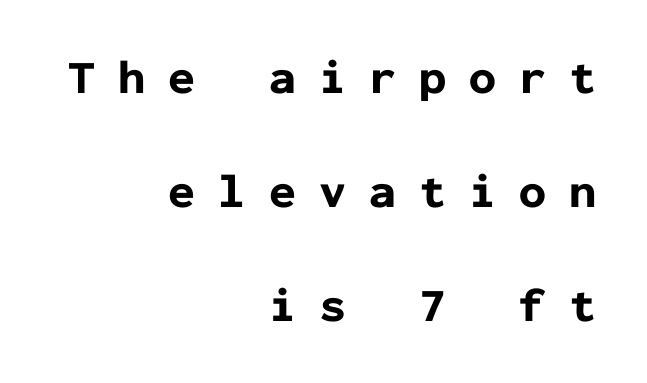
You could fit nearly another row in the gap between these rows. Posture: upright roman. Observe the wide spacing: letters keep a clear distance from each other. Classification — sans serif.
